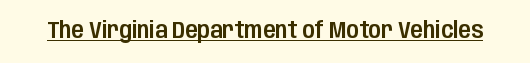
{"italic": "no", "underline": "yes", "letter_spacing": "normal", "letter_spacing_em": 0.0, "glyph_px": 23}
